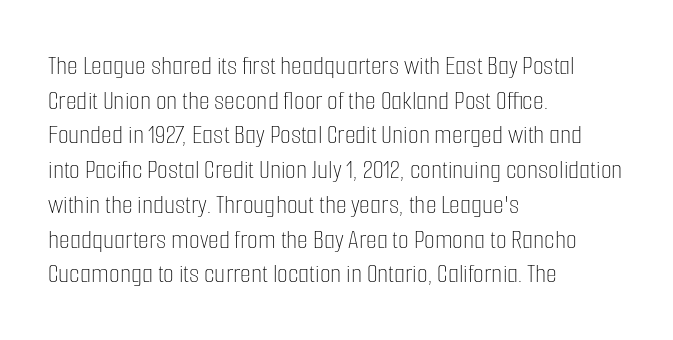
{"italic": "no", "bold": "no", "weight": "thin", "width": "condensed", "stroke_contrast": "low", "x_height": "medium", "monospaced": "no", "underline": "no", "align": "left", "line_spacing_ratio": 1.24, "letter_spacing": "normal", "letter_spacing_em": 0.0, "glyph_px": 28}
